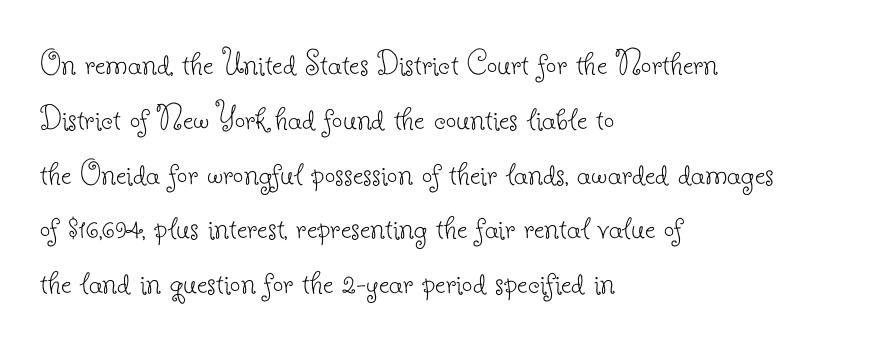
Q: Is the text bold? A: No.
Q: Is the text italic (slanted)? A: No, it is upright.
Q: Is the typeface a serif or a sans-serif typeface? A: Serif.
Q: Is the text underlined? A: No.
Q: How is the paragraph aligned? A: Left-aligned.
Q: Is the spacing between letters normal or unusually wide? A: Normal.
Q: Is the spacing between lines tight, normal or loose? A: Normal.
Q: Width (condensed, normal, or wide)? A: Normal.
Q: Stroke contrast? A: Low.
Q: x-height? A: Small.
Q: Monospaced? A: No.
